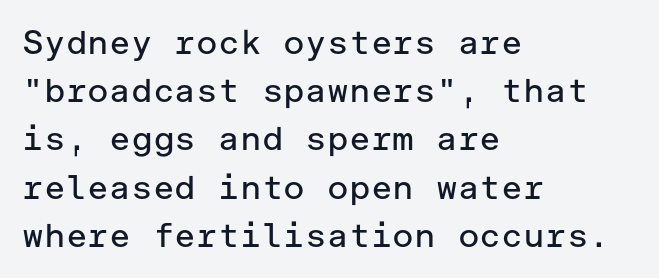
Q: Is the text bold? A: No.
Q: Is the text italic (slanted)? A: No, it is upright.
Q: Is the typeface a serif or a sans-serif typeface? A: Sans-serif.
Q: Is the text underlined? A: No.
Q: How is the paragraph aligned? A: Left-aligned.
Q: Is the spacing between letters normal or unusually wide? A: Normal.
Q: Is the spacing between lines tight, normal or loose? A: Normal.
Q: Width (condensed, normal, or wide)? A: Normal.
Q: Stroke contrast? A: Low.
Q: x-height? A: Medium.
